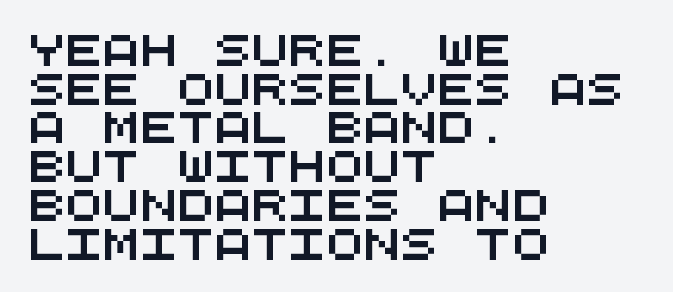
{"serif": "no", "width": "wide", "stroke_contrast": "medium", "x_height": "large", "monospaced": "yes", "underline": "no", "align": "left", "line_spacing": "normal", "line_spacing_ratio": 1.25, "letter_spacing": "normal", "letter_spacing_em": 0.0, "glyph_px": 31}
